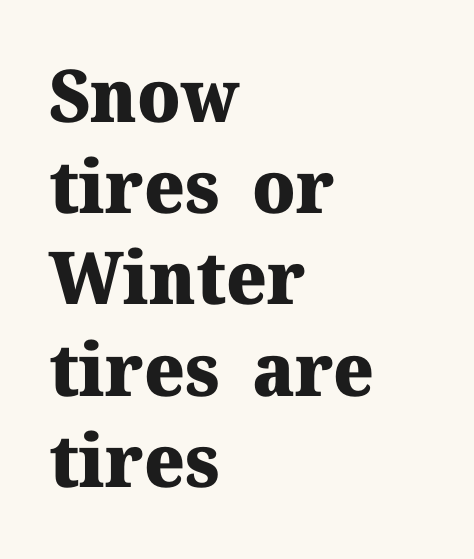
Q: Is the text bold? A: Yes.
Q: Is the text italic (slanted)? A: No, it is upright.
Q: Is the typeface a serif or a sans-serif typeface? A: Serif.
Q: Is the text underlined? A: No.
Q: How is the paragraph aligned? A: Left-aligned.
Q: Is the spacing between letters normal or unusually wide? A: Normal.
Q: Is the spacing between lines tight, normal or loose? A: Normal.
Q: Width (condensed, normal, or wide)? A: Normal.
Q: Stroke contrast? A: Medium.
Q: x-height? A: Medium.
Q: Monospaced? A: No.
